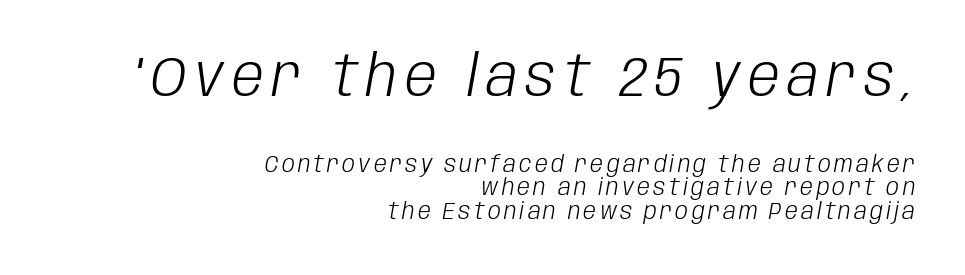
Q: Is the text bold? A: No.
Q: Is the text italic (slanted)? A: Yes, it leans right by about 10 degrees.
Q: Is the text underlined? A: No.
Q: How is the paragraph aligned? A: Right-aligned.
Q: Is the spacing between lines tight, normal or loose? A: Tight.
Q: Which block of text is set in a larger size, the first (top) or the second (bottom)? A: The first (top) one.
Q: Width (condensed, normal, or wide)? A: Condensed.
Q: Stroke contrast? A: Low.
Q: x-height? A: Large.
Q: Monospaced? A: No.
